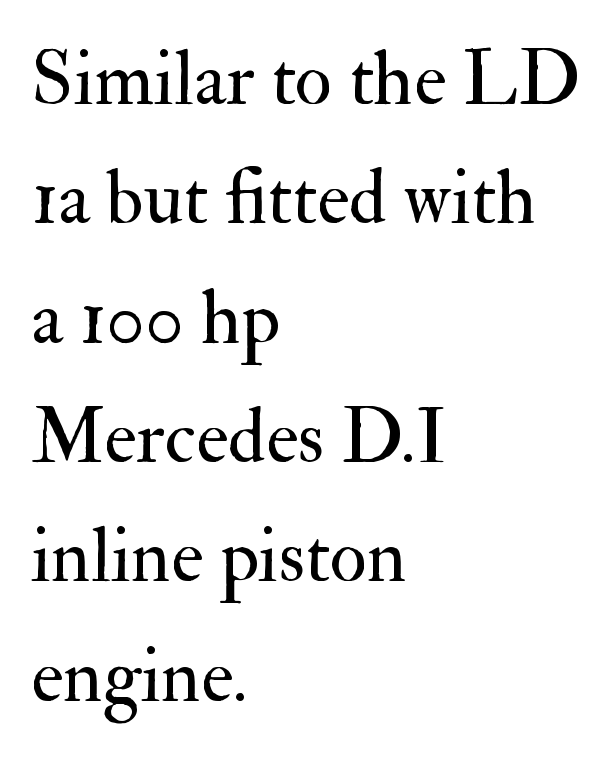
Q: Is the text bold? A: No.
Q: Is the text italic (slanted)? A: No, it is upright.
Q: Is the typeface a serif or a sans-serif typeface? A: Serif.
Q: Is the text underlined? A: No.
Q: How is the paragraph aligned? A: Left-aligned.
Q: Is the spacing between letters normal or unusually wide? A: Normal.
Q: Is the spacing between lines tight, normal or loose? A: Normal.
Q: Width (condensed, normal, or wide)? A: Normal.
Q: Stroke contrast? A: Medium.
Q: x-height? A: Small.
Q: Monospaced? A: No.
